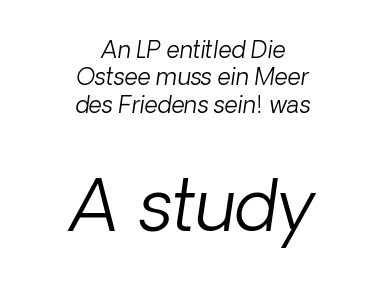
Spacing verdict: proportional, widths tailored to each character. Unbolded letterforms with no extra heft. Any mark beneath the type? The region is blank. Typesetter's note — lower block bumped up in size, upper block left smaller. What kind of face is this? One without serifs — a sans.
